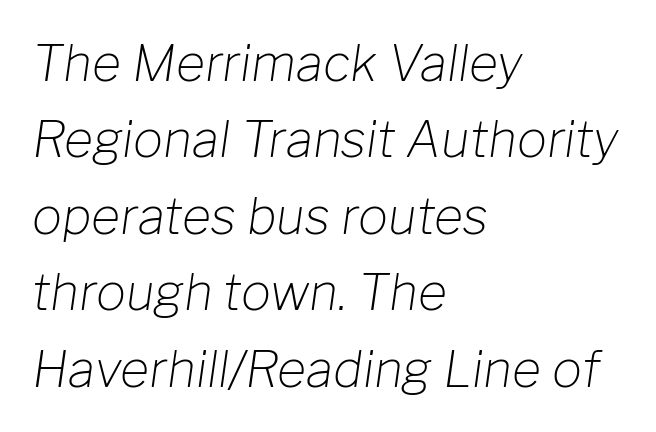
If you drew a ruler down the left edge, every line would touch it. These glyphs show unthickened strokes, regular width or finer. Rule under the text: the space is simply empty. You could not count columns in this text — the font is proportionally spaced. Evenly set lines give the paragraph a standard silhouette. Rendered with sloped, italic letterforms.
